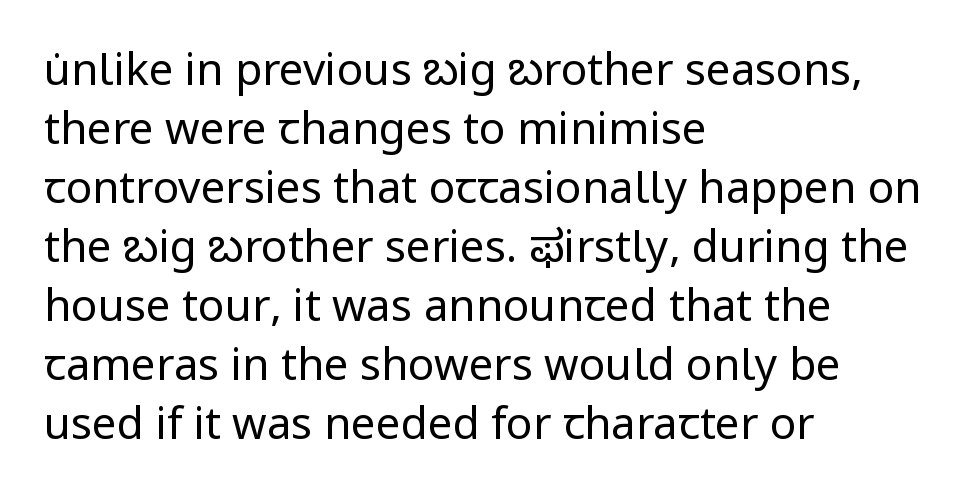
Q: Is the text bold? A: No.
Q: Is the text italic (slanted)? A: No, it is upright.
Q: Is the typeface a serif or a sans-serif typeface? A: Sans-serif.
Q: Is the text underlined? A: No.
Q: How is the paragraph aligned? A: Left-aligned.
Q: Is the spacing between letters normal or unusually wide? A: Normal.
Q: Is the spacing between lines tight, normal or loose? A: Normal.
Q: Width (condensed, normal, or wide)? A: Normal.
Q: Stroke contrast? A: Low.
Q: x-height? A: Medium.
Q: Monospaced? A: No.
